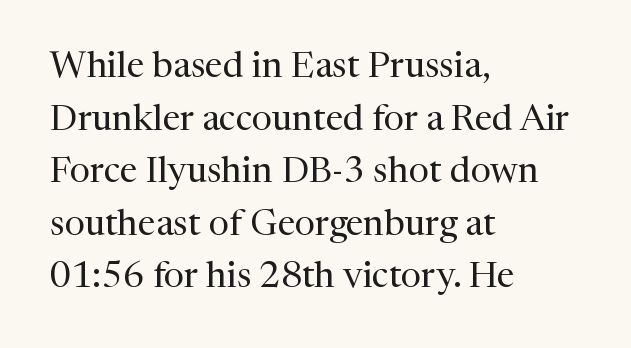
Type style note: has serifs. Leading: standard. Character widths vary here, with narrow letters taking less room than wide ones. A roman cut, with each character standing at attention. Summary of weight: not heavy and not bold.
